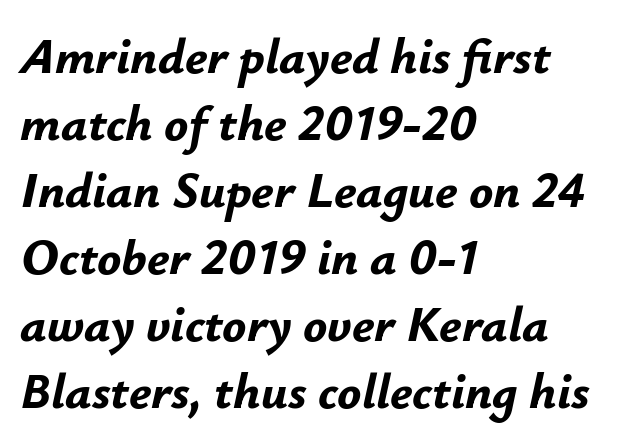
Horizontally, the lines are justified to the leading edge only. Students, this is bold: see how much ink each stroke carries. Italic: yes, the glyphs are oblique. Letter spacing: default. How would I describe the line gaps? Plain and ordinary. The glyphs are unaccompanied by any horizontal stroke below them.
